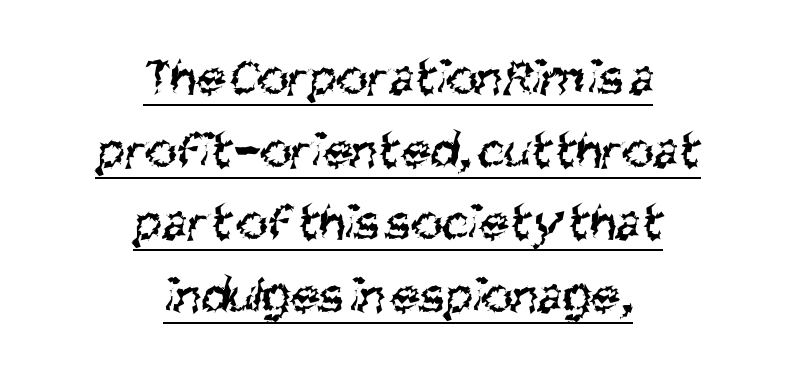
Is this a fixed-width face? No — the glyphs have proportional, varying widths. Horizontally, the lines are justified to the midpoint only. This block has exactly the height ordinary leading produces. Summary of weight: not heavy and not bold. Words appear dense and cohesive because spacing is normal. Students, observe the line beneath the letters — that is underlining.
